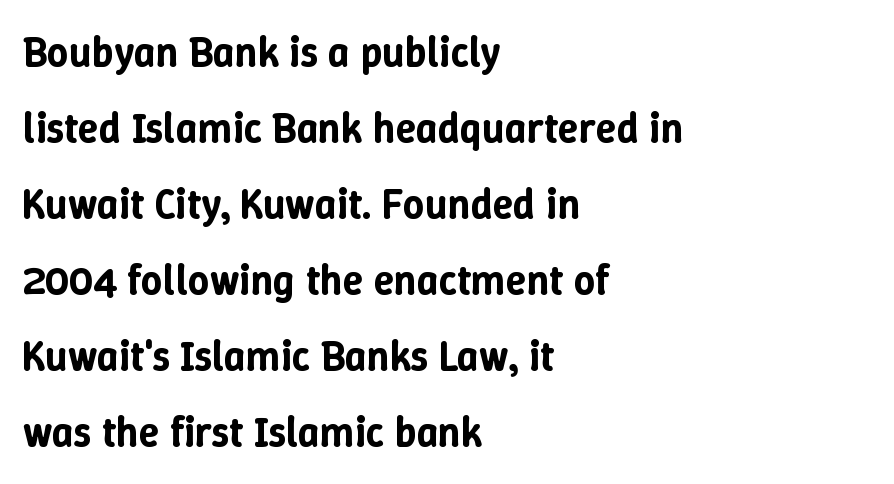
Q: Is the text italic (slanted)? A: No, it is upright.
Q: Is the text underlined? A: No.
Q: How is the paragraph aligned? A: Left-aligned.
Q: Is the spacing between letters normal or unusually wide? A: Normal.
Q: Width (condensed, normal, or wide)? A: Normal.
Q: Stroke contrast? A: Low.
Q: x-height? A: Medium.
Q: Monospaced? A: No.
